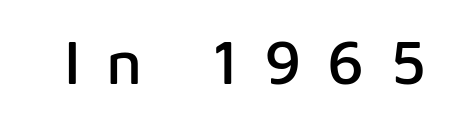
Q: Is the text italic (slanted)? A: No, it is upright.
Q: Is the typeface a serif or a sans-serif typeface? A: Sans-serif.
Q: Is the text underlined? A: No.
Q: Is the spacing between letters normal or unusually wide? A: Unusually wide.
Q: Width (condensed, normal, or wide)? A: Normal.
Q: Stroke contrast? A: Low.
Q: x-height? A: Medium.
Q: Monospaced? A: No.
